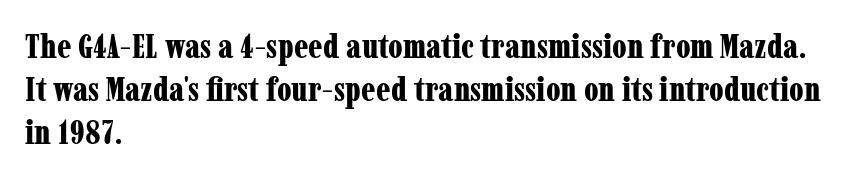
The image shows 34 px bold, condensed serif type, upright; set left-aligned, normal line spacing (1.26x), normal letter spacing, not underlined; low stroke contrast and a medium x-height.
